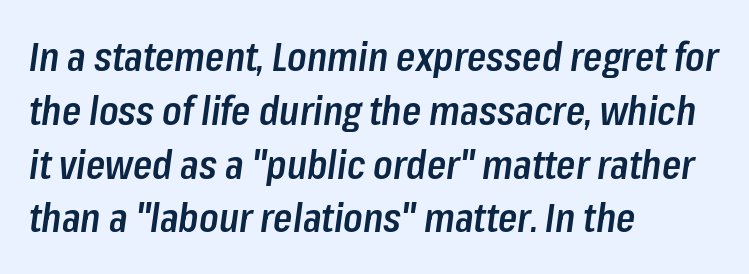
Q: Is the text bold? A: Semi-bold.
Q: Is the text italic (slanted)? A: Yes, it leans right by about 8 degrees.
Q: Is the text underlined? A: No.
Q: How is the paragraph aligned? A: Left-aligned.
Q: Is the spacing between letters normal or unusually wide? A: Normal.
Q: Is the spacing between lines tight, normal or loose? A: Normal.
Q: Width (condensed, normal, or wide)? A: Condensed.
Q: Stroke contrast? A: Low.
Q: x-height? A: Medium.
Q: Monospaced? A: No.
